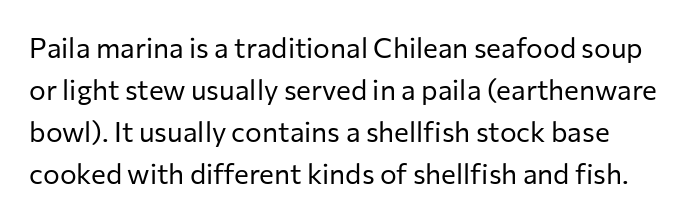
It's the straight-up-and-down kind of type. The zone under the glyphs is completely vacant. Regarding leading, the lines here are spaced in the standard way. Do the characters align in a grid? No, the font is proportional. Classification — sans serif. Nothing unusual about the tracking: characters are spaced as the font intends.
